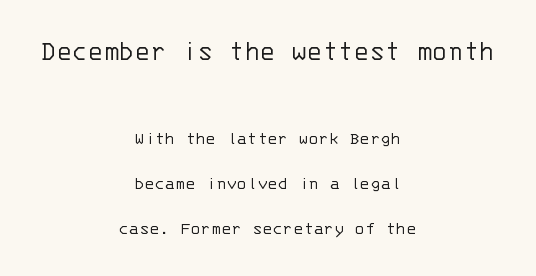
{"serif": "no", "italic": "no", "bold": "no", "weight": "light", "width": "normal", "stroke_contrast": "low", "x_height": "large", "monospaced": "yes", "underline": "no", "align": "center", "line_spacing": "loose", "line_spacing_ratio": 2.37, "letter_spacing": "normal", "letter_spacing_em": 0.0, "larger_block": "first", "size_ratio": 1.53, "glyph_px": 29}
